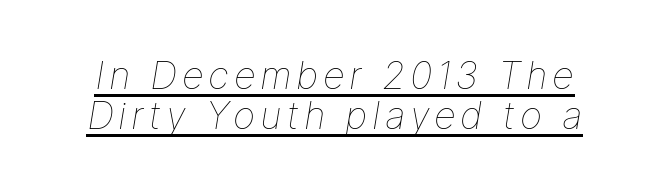
Q: Is the text bold? A: No.
Q: Is the text italic (slanted)? A: Yes, it leans right by about 9 degrees.
Q: Is the text underlined? A: Yes.
Q: Is the spacing between lines tight, normal or loose? A: Tight.
Q: Width (condensed, normal, or wide)? A: Normal.
Q: Stroke contrast? A: Low.
Q: x-height? A: Medium.
Q: Monospaced? A: No.
